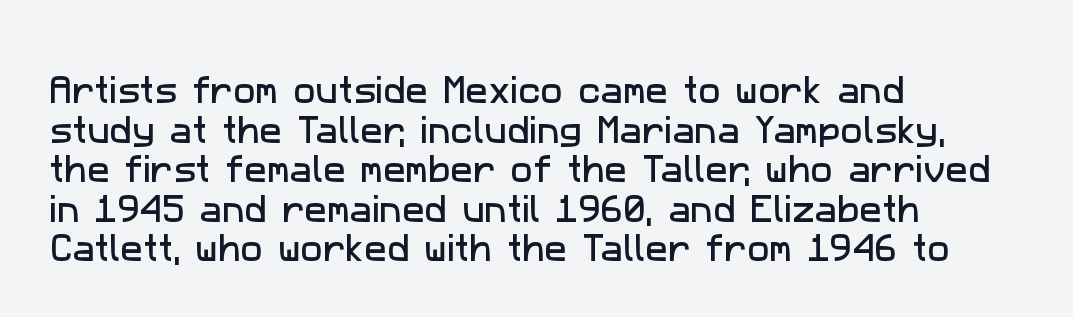
Q: Is the typeface a serif or a sans-serif typeface? A: Sans-serif.
Q: Is the text underlined? A: No.
Q: How is the paragraph aligned? A: Left-aligned.
Q: Is the spacing between letters normal or unusually wide? A: Normal.
Q: Is the spacing between lines tight, normal or loose? A: Normal.
Q: Width (condensed, normal, or wide)? A: Normal.
Q: Stroke contrast? A: Low.
Q: x-height? A: Medium.
Q: Monospaced? A: No.
